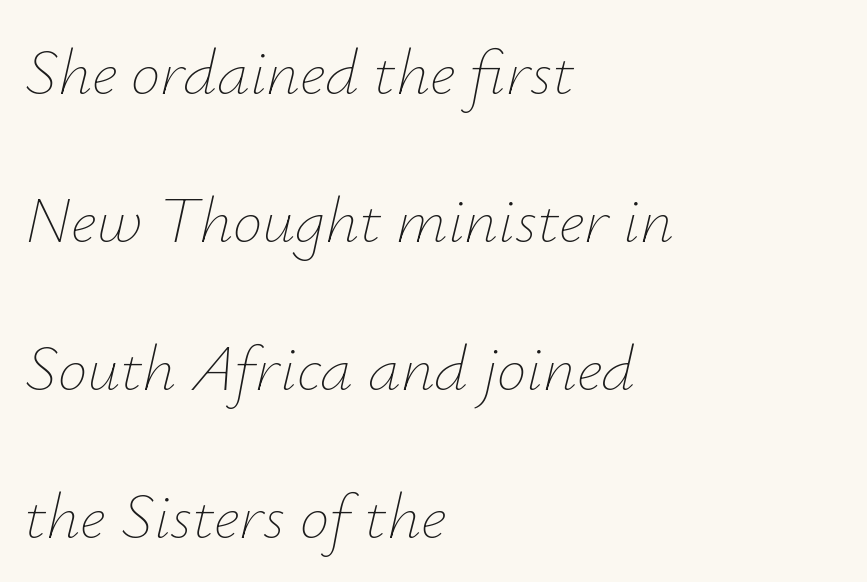
{"italic": "yes", "lean": "right", "slant_degrees": 12, "bold": "no", "weight": "thin", "width": "normal", "stroke_contrast": "low", "x_height": "small", "monospaced": "no", "underline": "no", "align": "left", "line_spacing": "loose", "line_spacing_ratio": 2.24, "letter_spacing": "normal", "letter_spacing_em": 0.0, "glyph_px": 66}
